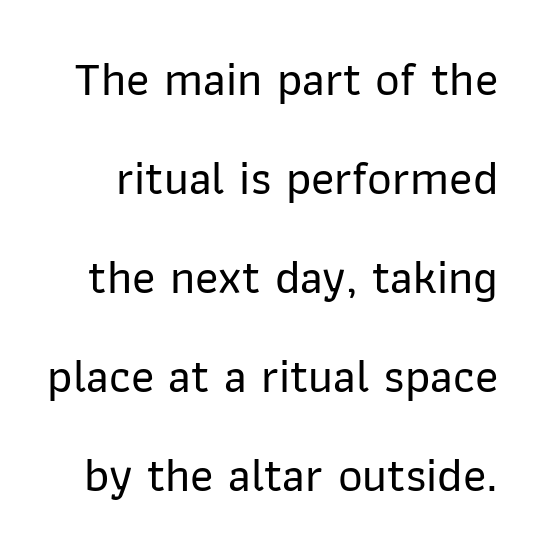
The image shows 48 px sans-serif type, upright; set loose line spacing (2.06x), normal letter spacing, not underlined; low stroke contrast and a medium x-height.
